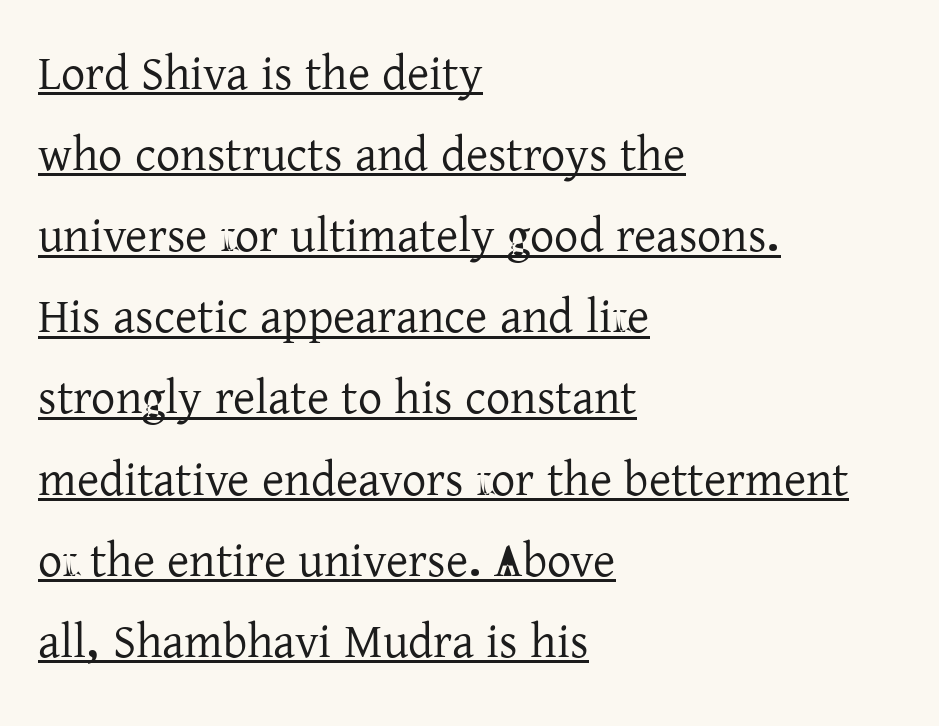
Q: Is the text italic (slanted)? A: No, it is upright.
Q: Is the typeface a serif or a sans-serif typeface? A: Serif.
Q: Is the text underlined? A: Yes.
Q: How is the paragraph aligned? A: Left-aligned.
Q: Is the spacing between letters normal or unusually wide? A: Normal.
Q: Is the spacing between lines tight, normal or loose? A: Normal.
Q: Width (condensed, normal, or wide)? A: Normal.
Q: Stroke contrast? A: Low.
Q: x-height? A: Medium.
Q: Monospaced? A: No.
